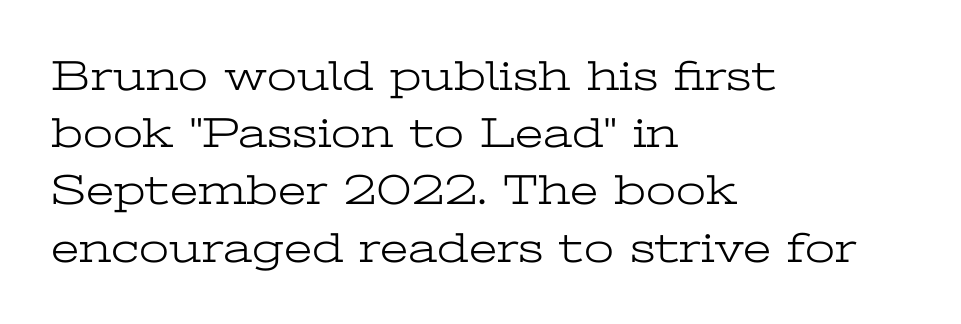
Q: Is the text bold? A: No.
Q: Is the text italic (slanted)? A: No, it is upright.
Q: Is the typeface a serif or a sans-serif typeface? A: Serif.
Q: Is the text underlined? A: No.
Q: How is the paragraph aligned? A: Left-aligned.
Q: Is the spacing between letters normal or unusually wide? A: Normal.
Q: Is the spacing between lines tight, normal or loose? A: Normal.
Q: Width (condensed, normal, or wide)? A: Wide.
Q: Stroke contrast? A: Low.
Q: x-height? A: Medium.
Q: Monospaced? A: No.
